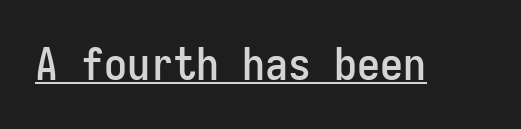
Notice how the stems are strictly vertical — no italics here. These lines keep a tight, regular rhythm from letter to letter. Nothing sits at the stroke ends, so this counts as sans-serif. This sample has the even, mechanical cadence of fixed-width lettering. Check the space under the baseline: a stroke is drawn there.
